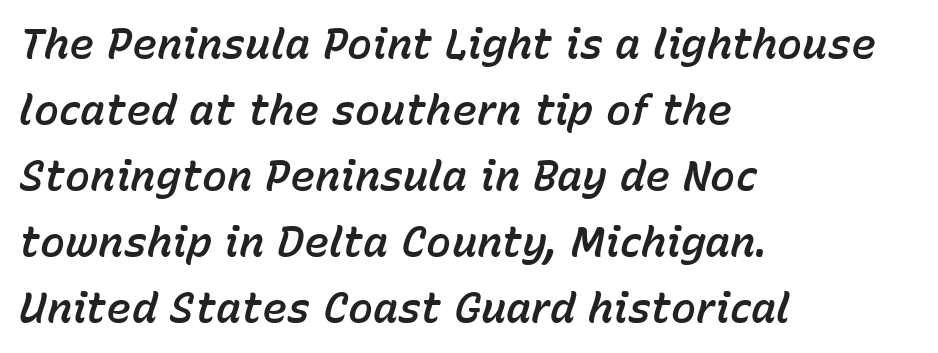
A typesetter would call this zero additional tracking. Compared with ordinary roman type, these characters are visibly tilted. Unmarked baselines from the first word to the last. Vertical spacing — default. In CSS terms this would be text-align: left.
